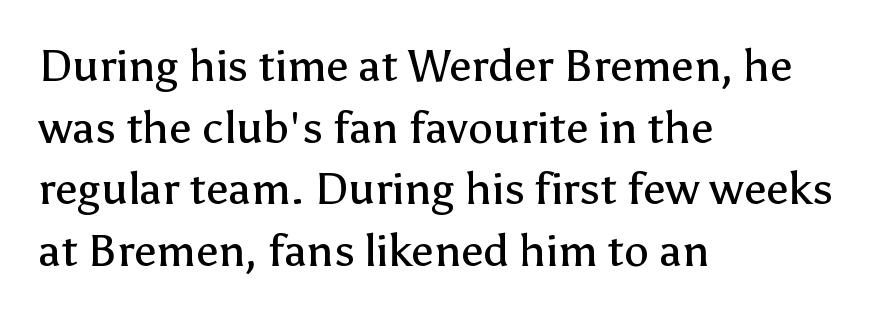
The image shows 45 px regular-weight sans-serif type, upright; set left-aligned, normal line spacing (1.37x), normal letter spacing, not underlined; low stroke contrast and a medium x-height.
